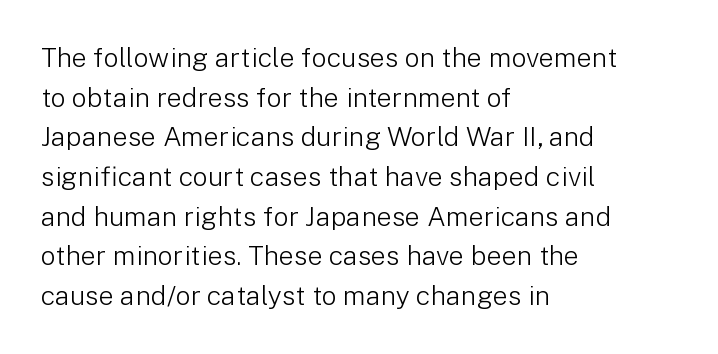
Notice how descenders clear the ascenders below comfortably — that's standard leading. Inter-character spacing is left at the font's built-in metrics. Bare-footed words on every line. The strokes are not fattened; the text isn't bold. A student would call this left alignment; a typographer would say flush left, rag right.
